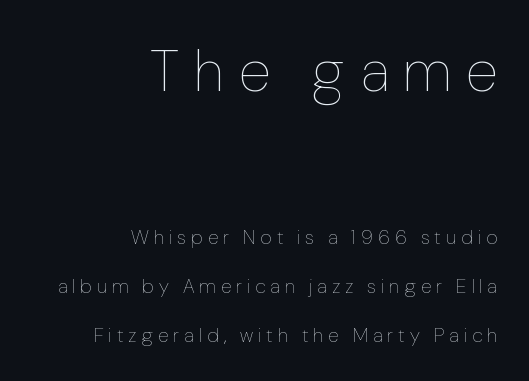
The image shows 59 px thin, condensed type, upright; set right-aligned, loose line spacing (2.45x), unusually wide letter spacing (+0.25 em), not underlined; the first (top) block is 2.95x larger; low stroke contrast and a medium x-height.
